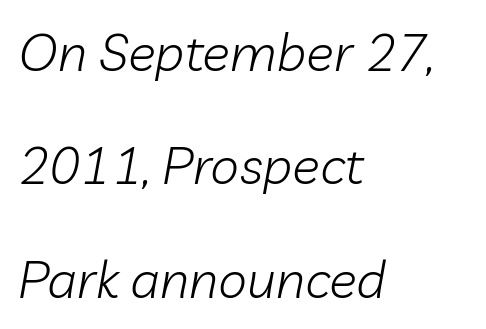
Weight: in the light-to-regular range. Layout note: lines flush left. Quick note: interline space is abundant. Lines of text with bare space underneath. Words appear dense and cohesive because spacing is normal. In terms of posture, this sample is oblique.
